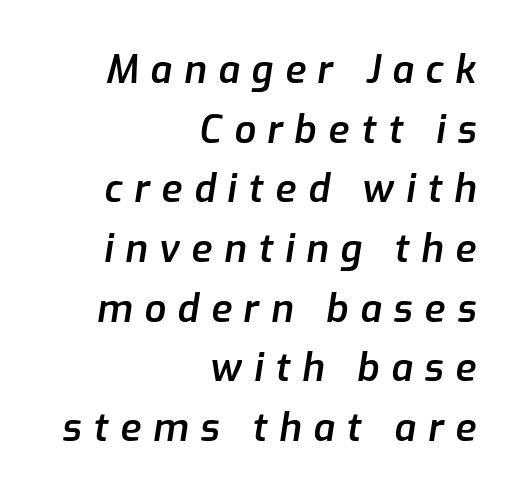
The image shows 38 px semibold type, italic (leaning right); set right-aligned, normal line spacing (1.57x), unusually wide letter spacing (+0.31 em), not underlined; low stroke contrast and a medium x-height.
